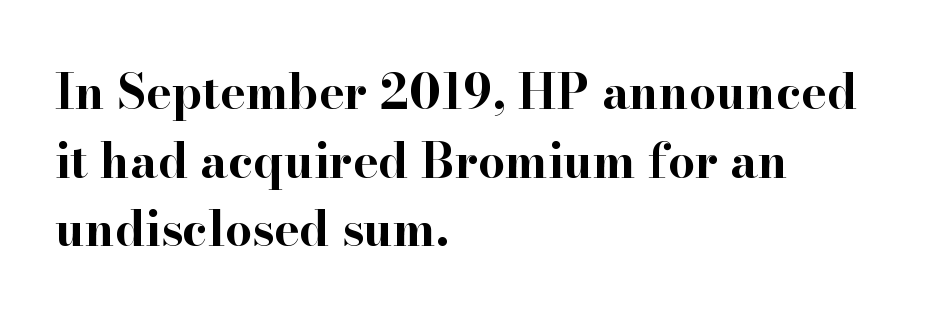
Q: Is the text bold? A: Yes.
Q: Is the text italic (slanted)? A: No, it is upright.
Q: Is the typeface a serif or a sans-serif typeface? A: Serif.
Q: Is the text underlined? A: No.
Q: How is the paragraph aligned? A: Left-aligned.
Q: Is the spacing between letters normal or unusually wide? A: Normal.
Q: Is the spacing between lines tight, normal or loose? A: Normal.
Q: Width (condensed, normal, or wide)? A: Wide.
Q: Stroke contrast? A: High.
Q: x-height? A: Small.
Q: Monospaced? A: No.
